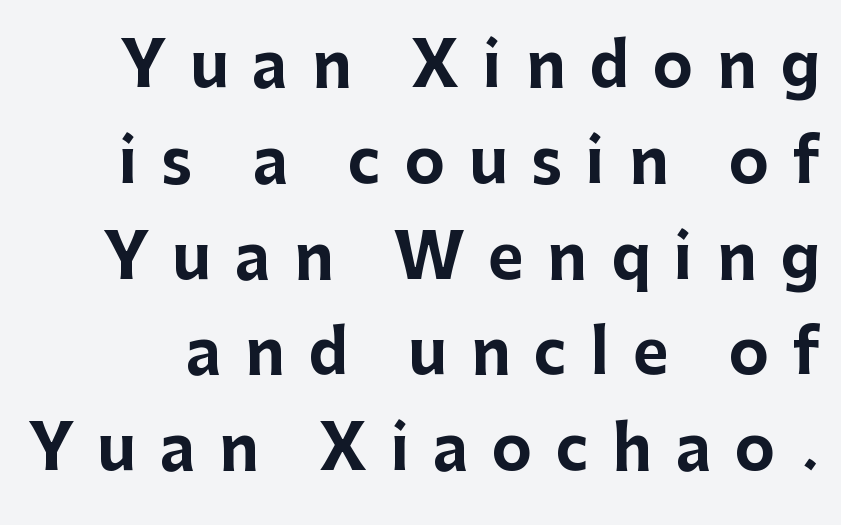
{"serif": "no", "italic": "no", "bold": "yes", "weight": "bold", "width": "normal", "stroke_contrast": "low", "x_height": "medium", "monospaced": "no", "underline": "no", "line_spacing": "normal", "line_spacing_ratio": 1.57, "letter_spacing": "wide", "letter_spacing_em": 0.39, "glyph_px": 61}
